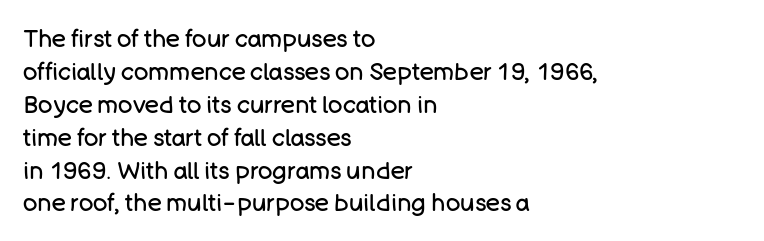
Q: Is the text bold? A: No.
Q: Is the text italic (slanted)? A: No, it is upright.
Q: Is the text underlined? A: No.
Q: How is the paragraph aligned? A: Left-aligned.
Q: Is the spacing between letters normal or unusually wide? A: Normal.
Q: Is the spacing between lines tight, normal or loose? A: Normal.
